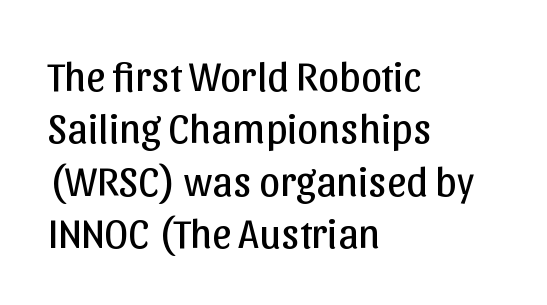
Q: Is the text bold? A: No.
Q: Is the text italic (slanted)? A: No, it is upright.
Q: Is the typeface a serif or a sans-serif typeface? A: Sans-serif.
Q: Is the text underlined? A: No.
Q: How is the paragraph aligned? A: Left-aligned.
Q: Is the spacing between letters normal or unusually wide? A: Normal.
Q: Is the spacing between lines tight, normal or loose? A: Normal.
Q: Width (condensed, normal, or wide)? A: Normal.
Q: Stroke contrast? A: Low.
Q: x-height? A: Medium.
Q: Monospaced? A: No.
